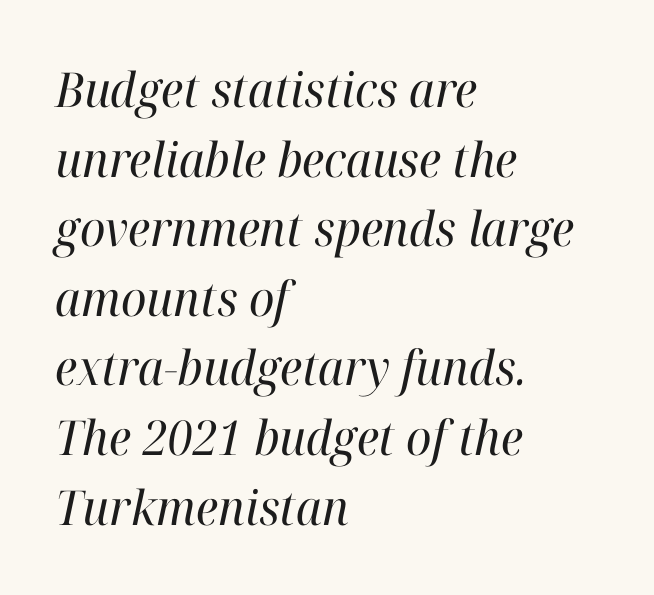
The image shows 48 px regular-weight serif type, italic (leaning right); set left-aligned, normal line spacing (1.45x), normal letter spacing, not underlined; high stroke contrast and a medium x-height.
